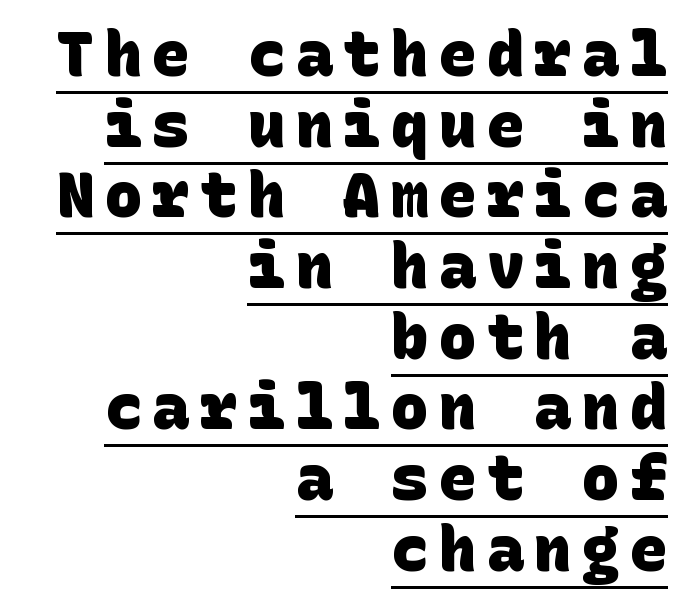
The image shows 62 px heavy sans-serif type; set right-aligned, tight line spacing (1.14x), underlined; low stroke contrast and a large x-height.
